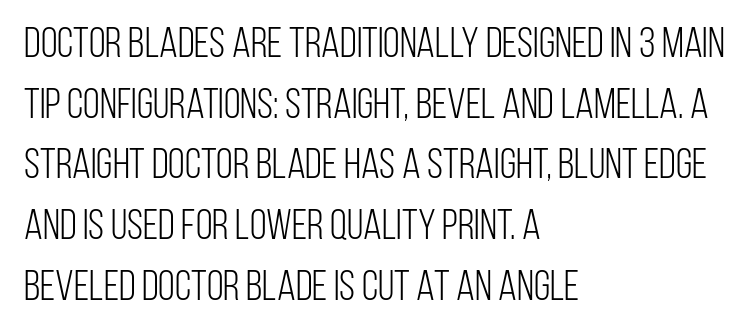
The image shows 43 px light, condensed sans-serif type, upright; set left-aligned, normal line spacing (1.41x), normal letter spacing, not underlined; low stroke contrast and a large x-height.
